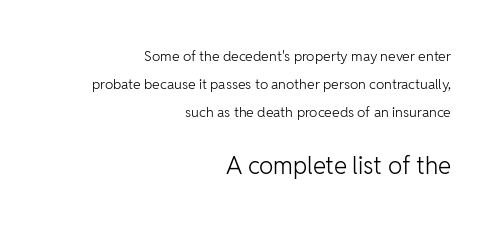
The image shows 24 px text type, upright; set right-aligned, loose line spacing (1.99x), normal letter spacing, not underlined; the second (bottom) block is 1.71x larger.
